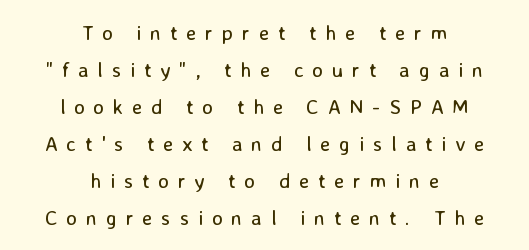
Q: Is the text bold? A: No.
Q: Is the text italic (slanted)? A: No, it is upright.
Q: Is the text underlined? A: No.
Q: How is the paragraph aligned? A: Centered.
Q: Is the spacing between letters normal or unusually wide? A: Unusually wide.
